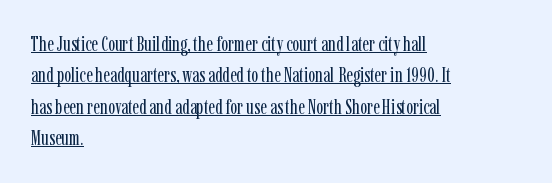
{"italic": "no", "bold": "no", "underline": "yes", "align": "left", "line_spacing": "normal", "line_spacing_ratio": 1.5, "letter_spacing": "normal", "letter_spacing_em": 0.0, "glyph_px": 21}
